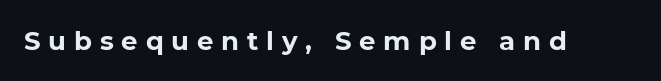
The image shows 26 px bold type; set unusually wide letter spacing (+0.3 em), not underlined.
